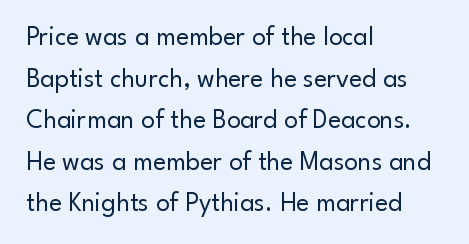
{"italic": "no", "bold": "no", "underline": "no", "align": "left", "line_spacing": "normal", "line_spacing_ratio": 1.54, "letter_spacing": "normal", "letter_spacing_em": 0.0, "glyph_px": 27}
